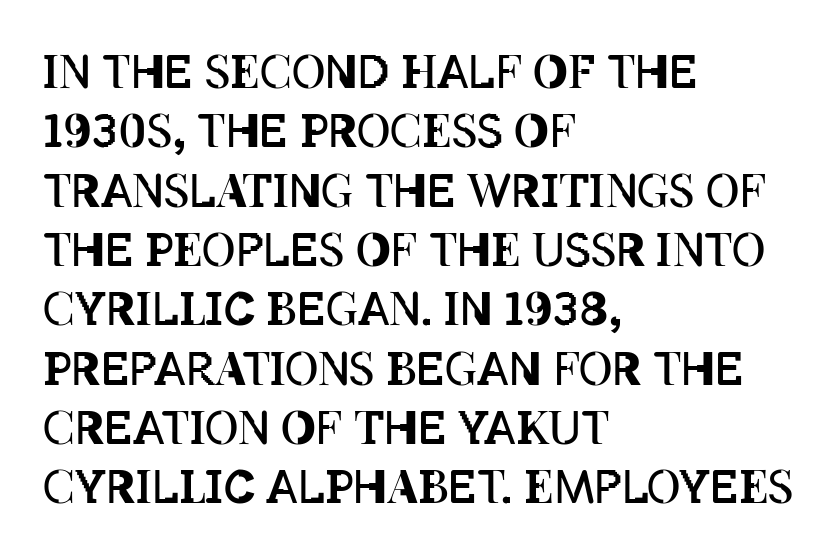
Honestly, the row spacing looks completely unremarkable. No italicization has been applied; the sample stays upright. Proportional: the letters do not fall into vertical columns. Decoration check: the copy has no underline. Weight: regular or lighter.
